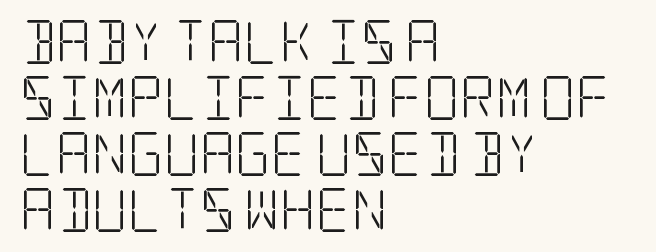
Q: Is the text bold? A: No.
Q: Is the text italic (slanted)? A: No, it is upright.
Q: Is the typeface a serif or a sans-serif typeface? A: Serif.
Q: Is the text underlined? A: No.
Q: How is the paragraph aligned? A: Left-aligned.
Q: Is the spacing between letters normal or unusually wide? A: Normal.
Q: Is the spacing between lines tight, normal or loose? A: Normal.
Q: Width (condensed, normal, or wide)? A: Condensed.
Q: Stroke contrast? A: Low.
Q: x-height? A: Large.
